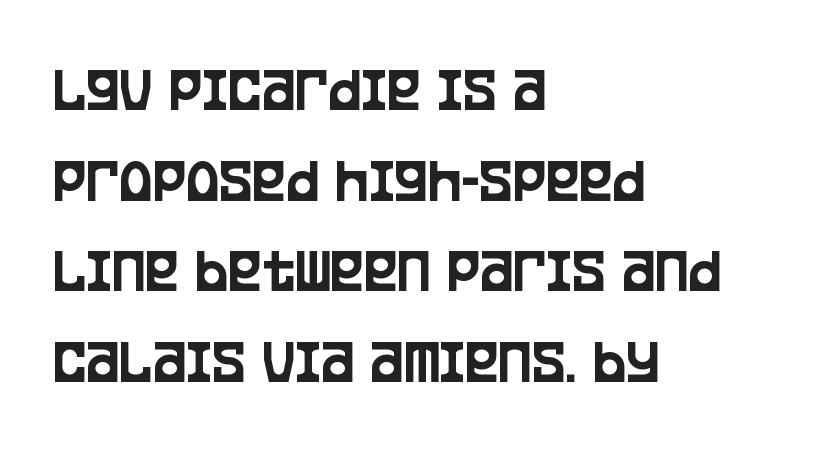
Nobody touched the tracking dial on this one. The letters advance in unequal steps, a hallmark of proportional type. Typeset ragged right — the left edge is the straight one. The glyphs in this specimen are sans serif. Words float on clear page, feet unadorned. Vertical spacing — default.
